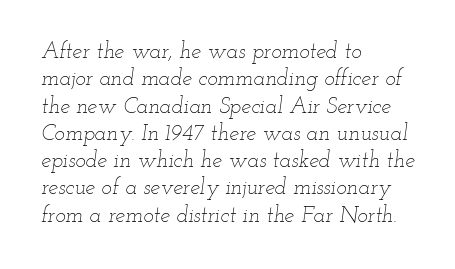
The image shows 22 px text type, italic (leaning right); set left-aligned, line spacing 1.24x, normal letter spacing, not underlined.
